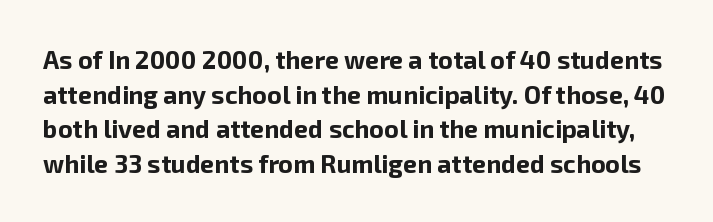
The image shows 25 px bold type, upright; set normal line spacing (1.39x), normal letter spacing, not underlined.
